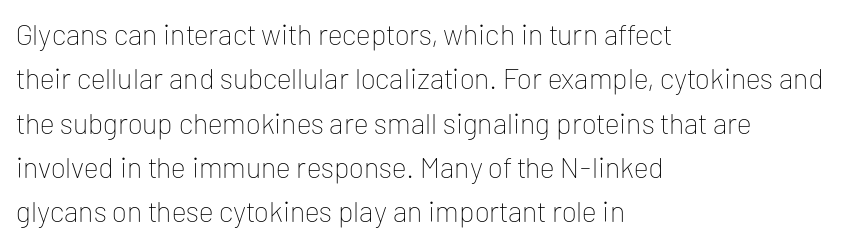
The image shows 29 px thin sans-serif type, upright; set left-aligned, normal line spacing (1.53x), normal letter spacing, not underlined; low stroke contrast and a medium x-height.
